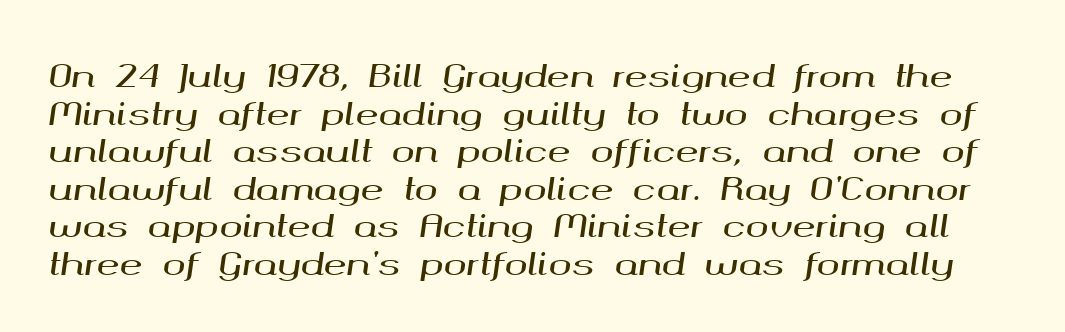
Q: Is the text italic (slanted)? A: Yes, it leans right by about 8 degrees.
Q: Is the text underlined? A: No.
Q: Is the spacing between letters normal or unusually wide? A: Normal.
Q: Width (condensed, normal, or wide)? A: Wide.
Q: Stroke contrast? A: Medium.
Q: x-height? A: Medium.
Q: Monospaced? A: No.
